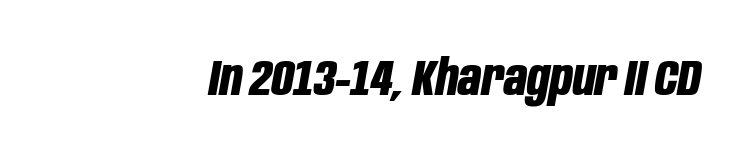
Bold? Absolutely — the strokes are thick and heavy. The rendering uses natural spacing where letterforms have individual widths. An italicized treatment has been applied to the whole sample. Has an underline been added? It has not.
